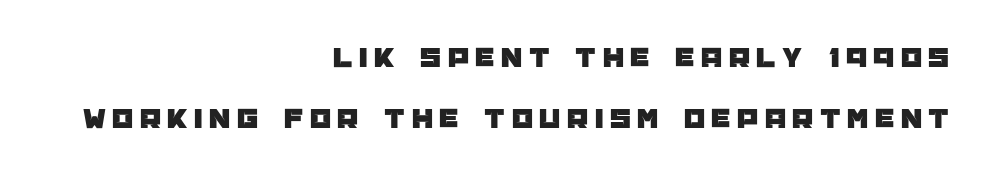
The image shows 30 px sans-serif type, upright; set right-aligned, loose line spacing (2.05x), unusually wide letter spacing (+0.22 em), not underlined; low stroke contrast and a large x-height.
